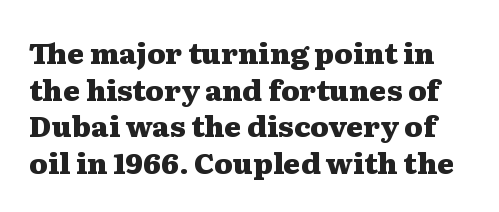
{"serif": "yes", "italic": "no", "bold": "yes", "weight": "heavy", "width": "wide", "stroke_contrast": "medium", "x_height": "medium", "monospaced": "no", "underline": "no", "line_spacing": "normal", "line_spacing_ratio": 1.26, "letter_spacing": "normal", "letter_spacing_em": 0.0, "glyph_px": 29}
